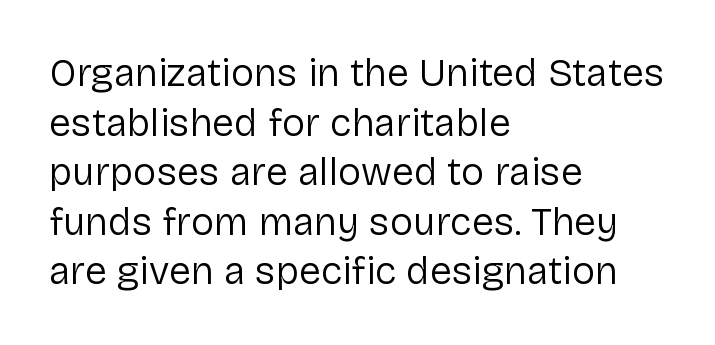
{"serif": "no", "italic": "no", "bold": "no", "weight": "regular", "width": "normal", "stroke_contrast": "low", "x_height": "medium", "monospaced": "no", "underline": "no", "align": "left", "line_spacing": "normal", "line_spacing_ratio": 1.27, "letter_spacing": "normal", "letter_spacing_em": 0.0, "glyph_px": 39}
